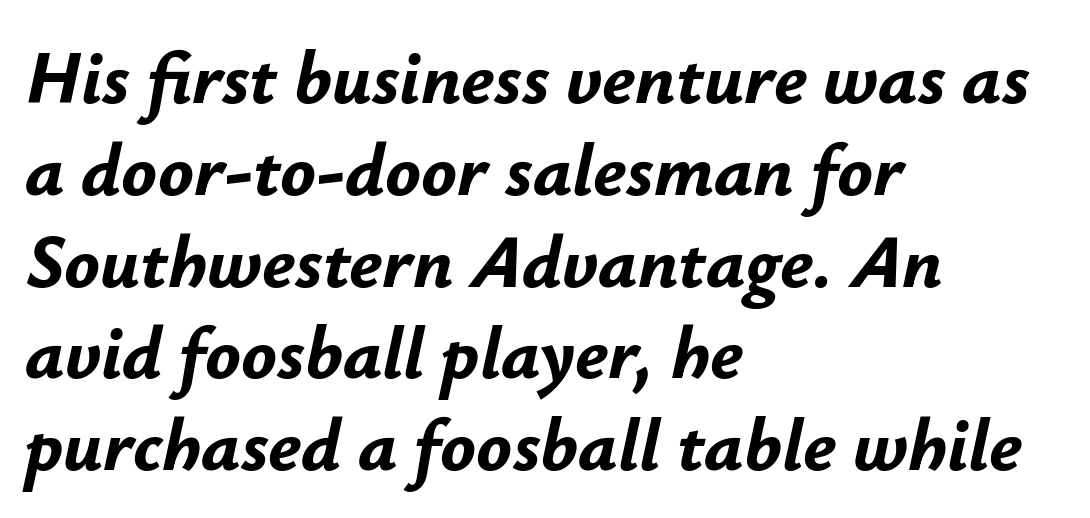
{"italic": "yes", "lean": "right", "slant_degrees": 12, "bold": "yes", "weight": "bold", "width": "normal", "stroke_contrast": "low", "x_height": "small", "monospaced": "no", "underline": "no", "align": "left", "line_spacing_ratio": 1.24, "letter_spacing": "normal", "letter_spacing_em": 0.0, "glyph_px": 74}
